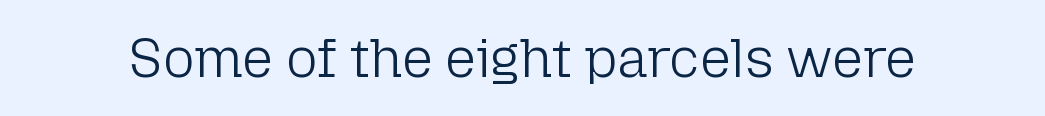
Grotesque or geometric, the face here clearly has no serifs. These lines are rendered in a variable-pitch font. Italic? Not at all — the glyphs are vertical. The cut favours lightness, reaching ordinary text weight at its darkest. In terms of letterspacing, this is plain default setting. Nobody drew a line under any word here.
